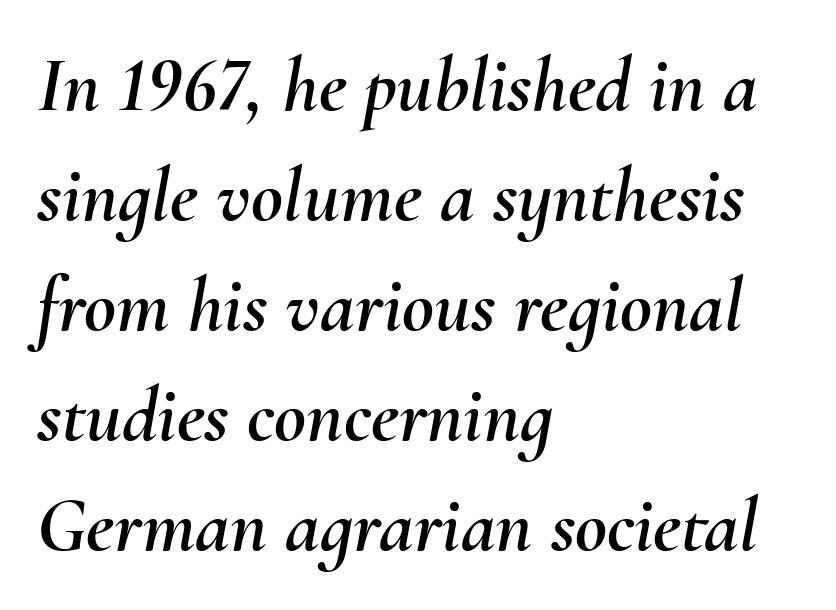
The image shows 78 px text type, italic (leaning right); set left-aligned, normal line spacing (1.41x), normal letter spacing, not underlined; medium stroke contrast and a small x-height.
